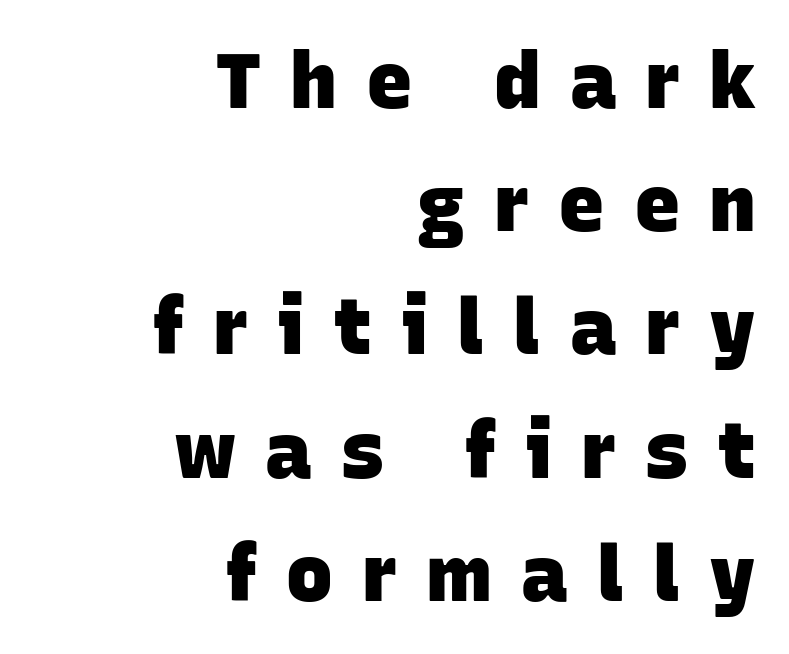
{"serif": "no", "bold": "yes", "weight": "heavy", "width": "normal", "stroke_contrast": "low", "x_height": "large", "monospaced": "no", "underline": "no", "align": "right", "line_spacing": "normal", "line_spacing_ratio": 1.58, "letter_spacing": "wide", "letter_spacing_em": 0.37, "glyph_px": 78}
